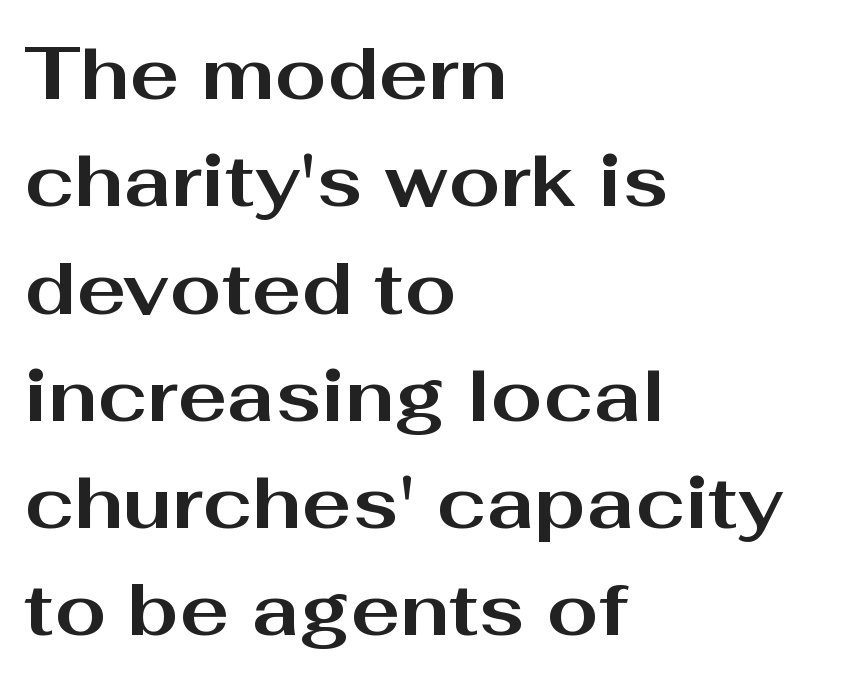
The image shows 74 px bold, wide sans-serif type, upright; set left-aligned, normal line spacing (1.45x), normal letter spacing, not underlined; medium stroke contrast and a medium x-height.
